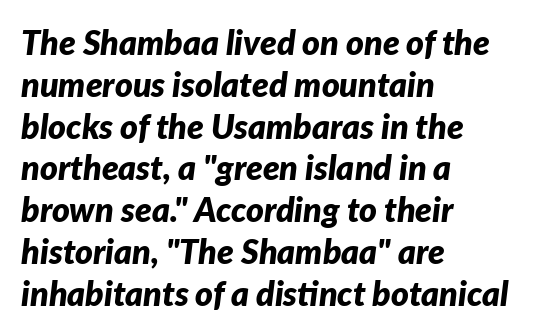
Each letter keeps its own natural width here, so spacing adapts to shape. The type is set solid horizontally, with unmodified tracking. Visually the block forms a straight wall on the left and a jagged coastline on the right. Is the type bold? Yes — the strokes are clearly thick and heavy. Nobody drew a line under any word here.
